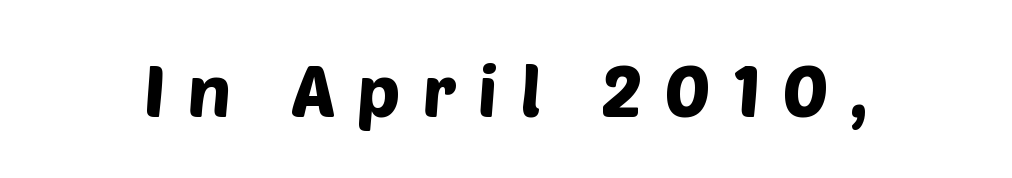
The image shows 71 px sans-serif type; set unusually wide letter spacing (+0.31 em), not underlined; low stroke contrast and a large x-height.
